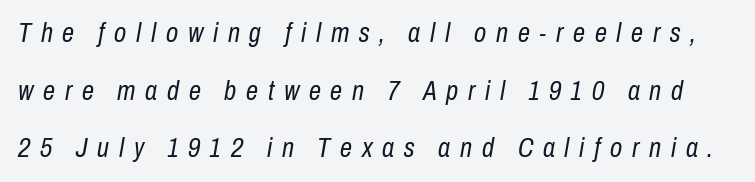
{"italic": "yes", "lean": "right", "slant_degrees": 10, "bold": "no", "underline": "no", "line_spacing": "loose", "line_spacing_ratio": 2.13, "letter_spacing": "wide", "letter_spacing_em": 0.36, "glyph_px": 27}
